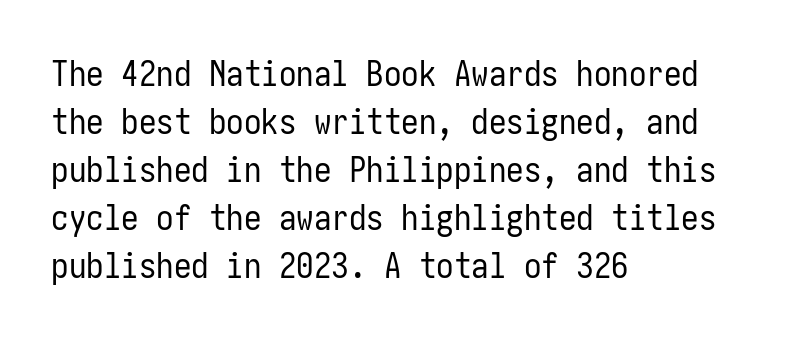
Type style note: lacks serifs. These glyphs show unthickened strokes, regular width or finer. In terms of letterspacing, this is plain default setting. Type without underlining. Leftover space on each line is placed entirely after the last word. If you measured baseline to baseline, you'd find a middling distance.
